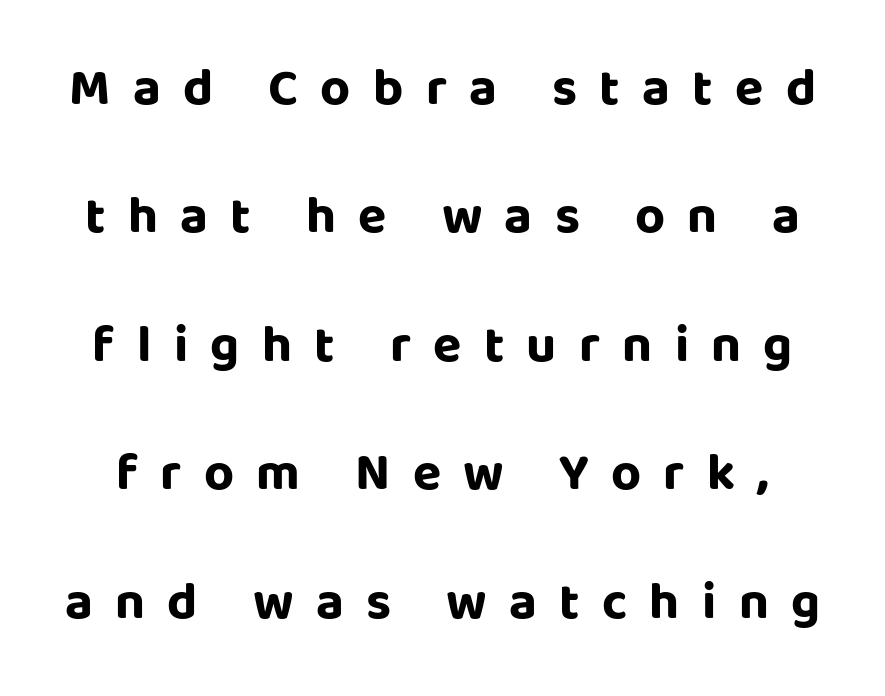
{"serif": "no", "italic": "no", "bold": "yes", "weight": "bold", "width": "normal", "stroke_contrast": "low", "x_height": "large", "monospaced": "no", "underline": "no", "line_spacing": "loose", "line_spacing_ratio": 2.47, "letter_spacing": "wide", "letter_spacing_em": 0.43, "glyph_px": 52}
